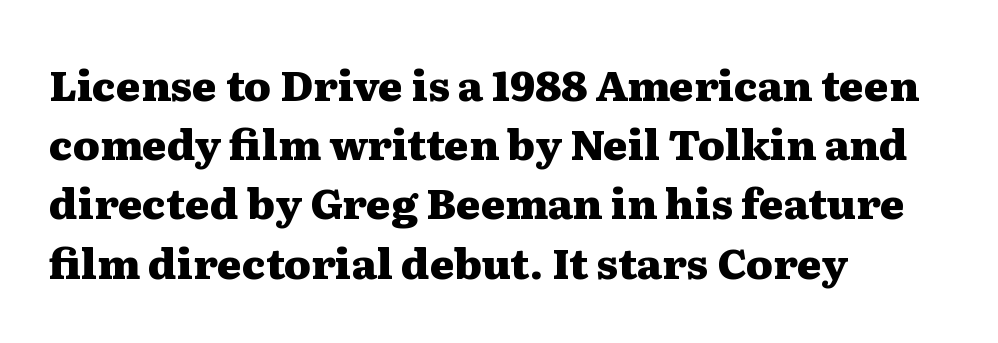
{"serif": "yes", "italic": "no", "bold": "yes", "weight": "heavy", "width": "wide", "stroke_contrast": "medium", "x_height": "medium", "monospaced": "no", "underline": "no", "align": "left", "line_spacing": "normal", "line_spacing_ratio": 1.41, "letter_spacing": "normal", "letter_spacing_em": 0.0, "glyph_px": 42}
